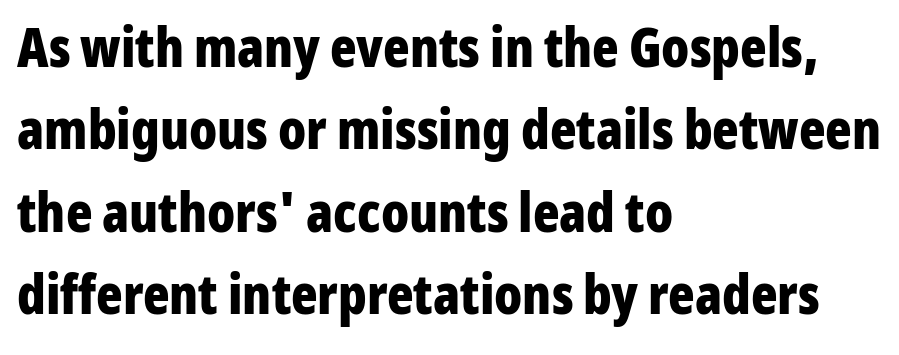
{"serif": "no", "italic": "no", "bold": "yes", "weight": "bold", "width": "condensed", "stroke_contrast": "low", "x_height": "medium", "monospaced": "no", "underline": "no", "align": "left", "line_spacing": "normal", "line_spacing_ratio": 1.5, "letter_spacing": "normal", "letter_spacing_em": 0.0, "glyph_px": 55}
